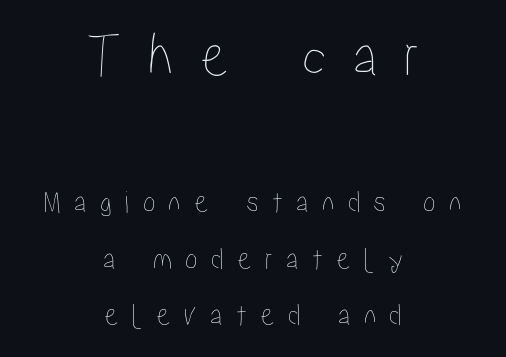
Q: Is the text italic (slanted)? A: No, it is upright.
Q: Is the text underlined? A: No.
Q: How is the paragraph aligned? A: Centered.
Q: Is the spacing between letters normal or unusually wide? A: Unusually wide.
Q: Which block of text is set in a larger size, the first (top) or the second (bottom)? A: The first (top) one.
Q: Width (condensed, normal, or wide)? A: Condensed.
Q: Stroke contrast? A: Low.
Q: x-height? A: Medium.
Q: Monospaced? A: No.
